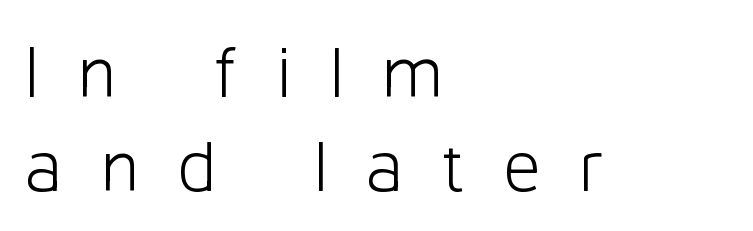
The image shows 75 px light sans-serif type, upright; set left-aligned, normal line spacing (1.25x), unusually wide letter spacing (+0.49 em), not underlined; low stroke contrast and a medium x-height.
